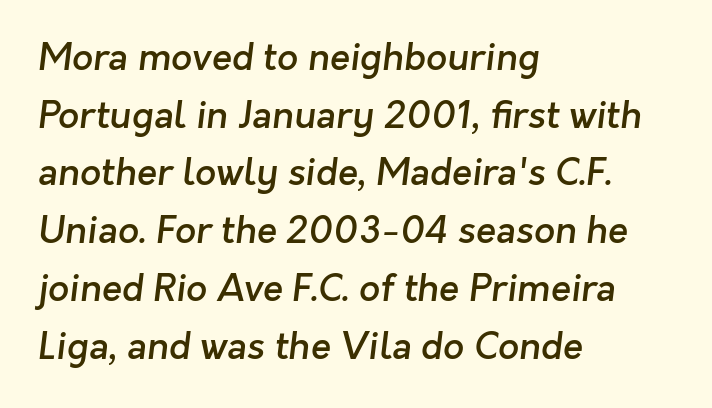
Q: Is the text bold? A: Semi-bold.
Q: Is the typeface a serif or a sans-serif typeface? A: Sans-serif.
Q: Is the text underlined? A: No.
Q: How is the paragraph aligned? A: Left-aligned.
Q: Is the spacing between letters normal or unusually wide? A: Normal.
Q: Is the spacing between lines tight, normal or loose? A: Normal.
Q: Width (condensed, normal, or wide)? A: Normal.
Q: Stroke contrast? A: Low.
Q: x-height? A: Medium.
Q: Monospaced? A: No.
